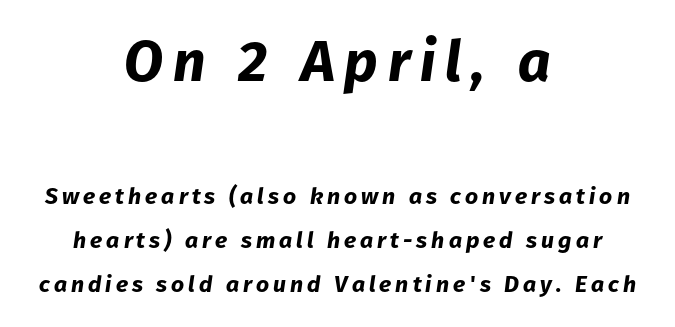
The image shows 57 px bold type, italic (leaning right); set centered, loose line spacing (1.92x), not underlined; the first (top) block is 2.48x larger; low stroke contrast and a medium x-height.
